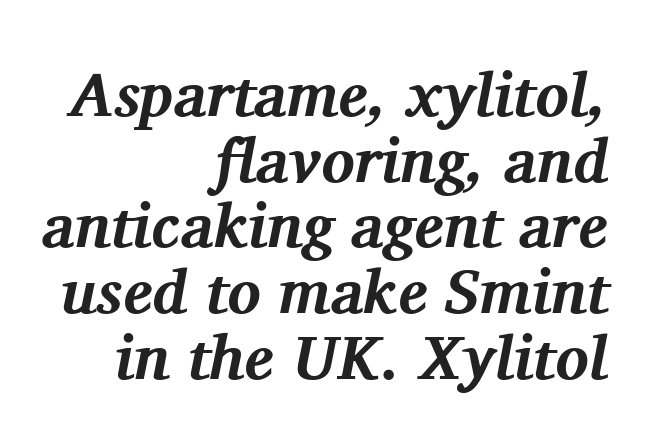
{"serif": "yes", "italic": "yes", "lean": "right", "slant_degrees": 11, "bold": "yes", "weight": "bold", "width": "normal", "stroke_contrast": "medium", "x_height": "medium", "monospaced": "no", "underline": "no", "align": "right", "line_spacing": "tight", "line_spacing_ratio": 1.06, "letter_spacing": "normal", "letter_spacing_em": 0.0, "glyph_px": 62}
